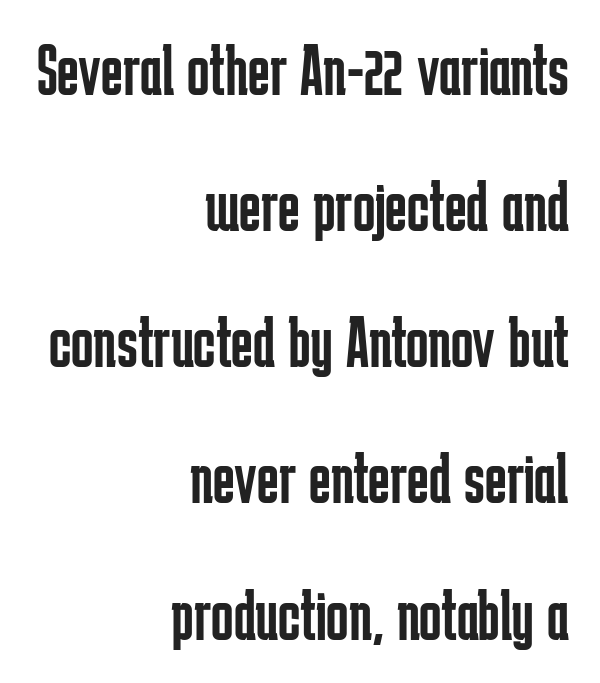
{"serif": "no", "italic": "no", "bold": "no", "weight": "regular", "width": "condensed", "stroke_contrast": "low", "x_height": "medium", "monospaced": "no", "underline": "no", "align": "right", "line_spacing_ratio": 1.84, "letter_spacing": "normal", "letter_spacing_em": 0.0, "glyph_px": 74}
